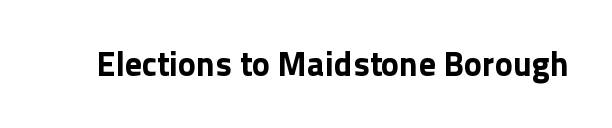
Q: Is the text bold? A: Yes.
Q: Is the text italic (slanted)? A: No, it is upright.
Q: Is the typeface a serif or a sans-serif typeface? A: Sans-serif.
Q: Is the text underlined? A: No.
Q: Is the spacing between letters normal or unusually wide? A: Normal.
Q: Width (condensed, normal, or wide)? A: Normal.
Q: x-height? A: Medium.
Q: Monospaced? A: No.
